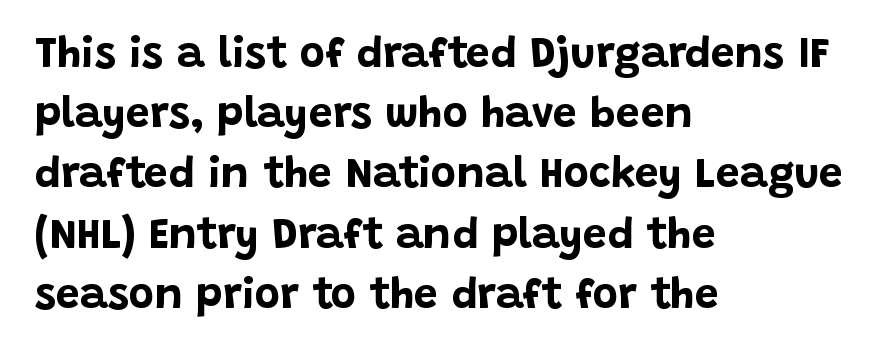
The image shows 43 px bold sans-serif type, upright; set left-aligned, normal line spacing (1.4x), normal letter spacing, not underlined; low stroke contrast and a large x-height.
